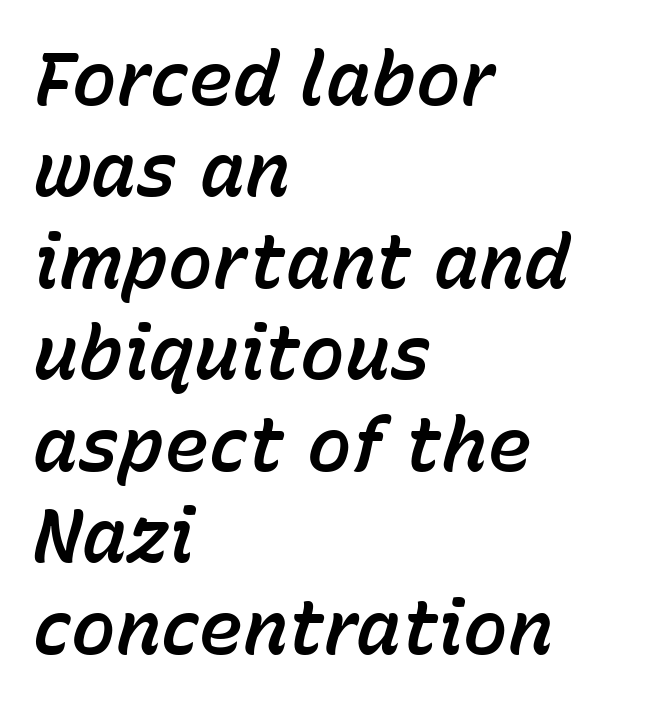
Q: Is the text italic (slanted)? A: Yes, it leans right by about 15 degrees.
Q: Is the text underlined? A: No.
Q: How is the paragraph aligned? A: Left-aligned.
Q: Is the spacing between letters normal or unusually wide? A: Normal.
Q: Width (condensed, normal, or wide)? A: Normal.
Q: Stroke contrast? A: Low.
Q: x-height? A: Medium.
Q: Monospaced? A: No.
